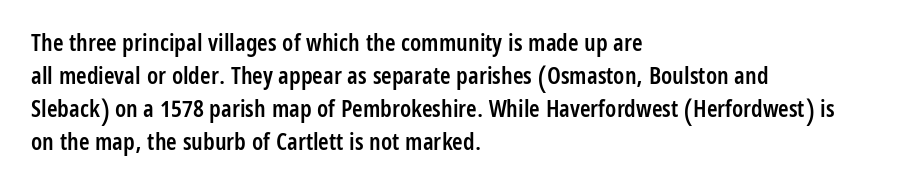
This rendering features lettering with no underline. Firm but not heavy-handed strokes: this text is semibold. Compared with typical body copy, the letter spacing here is the same. This sample is left-justified, so line endings fall wherever the words run out. Normally led — the rows are evenly, conventionally spaced.
